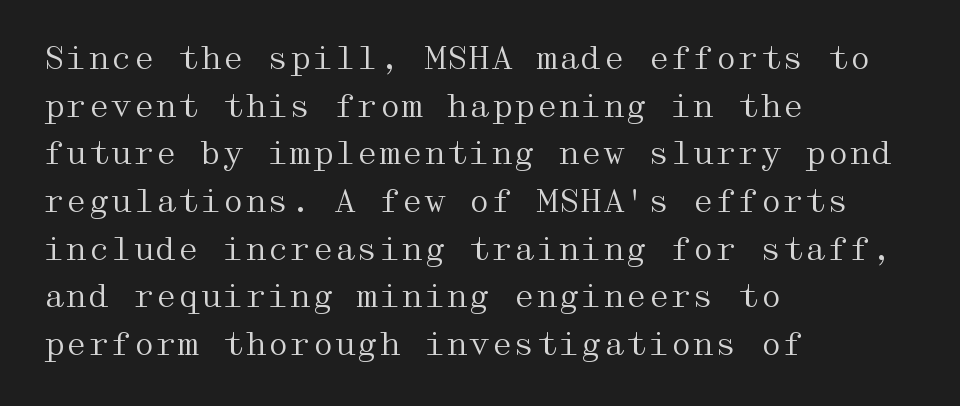
The image shows 32 px regular-weight, wide serif type, upright; set left-aligned, normal line spacing (1.49x), normal letter spacing, not underlined; medium stroke contrast and a medium x-height.
